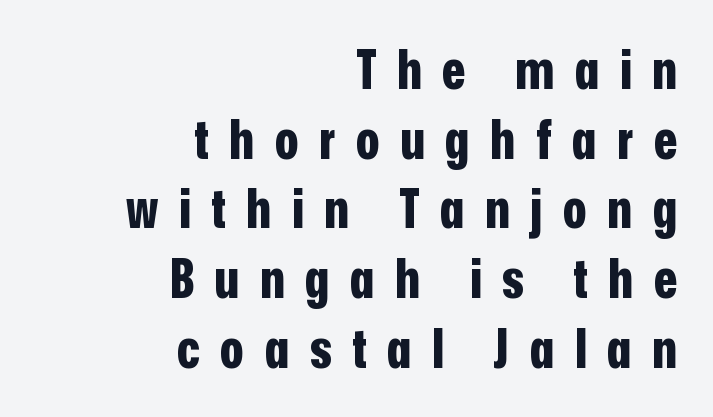
The image shows 54 px bold, condensed sans-serif type, upright; set right-aligned, normal line spacing (1.29x), unusually wide letter spacing (+0.38 em), not underlined; low stroke contrast and a medium x-height.
